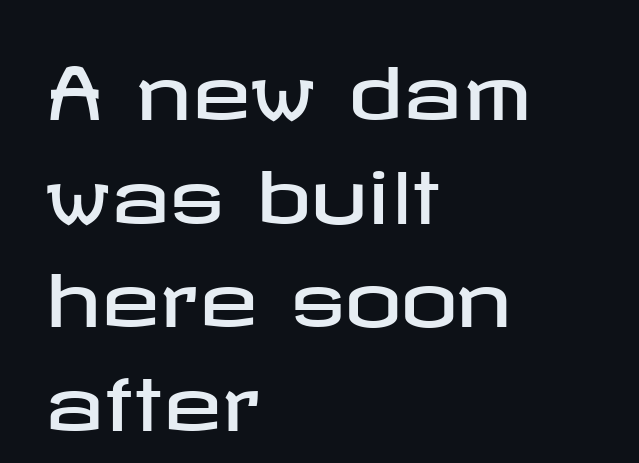
Has an underline been added? It has not. Each word holds together tightly as a unit, with standard inter-letter gaps. The paragraph has a hard left edge and a soft right edge. The specimen reads as upright at a glance.
